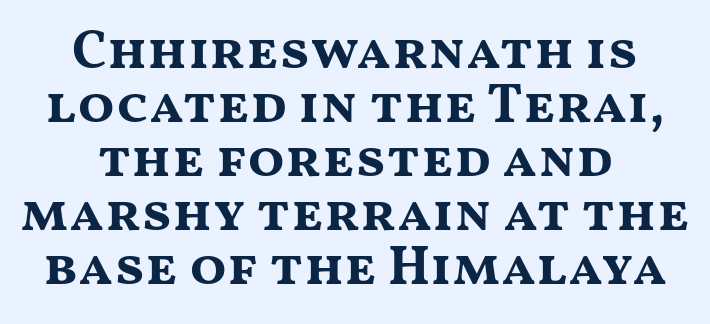
Q: Is the text bold? A: Yes.
Q: Is the text italic (slanted)? A: No, it is upright.
Q: Is the typeface a serif or a sans-serif typeface? A: Sans-serif.
Q: Is the text underlined? A: No.
Q: How is the paragraph aligned? A: Centered.
Q: Is the spacing between letters normal or unusually wide? A: Normal.
Q: Is the spacing between lines tight, normal or loose? A: Tight.
Q: Width (condensed, normal, or wide)? A: Wide.
Q: Stroke contrast? A: Medium.
Q: x-height? A: Medium.
Q: Monospaced? A: No.
